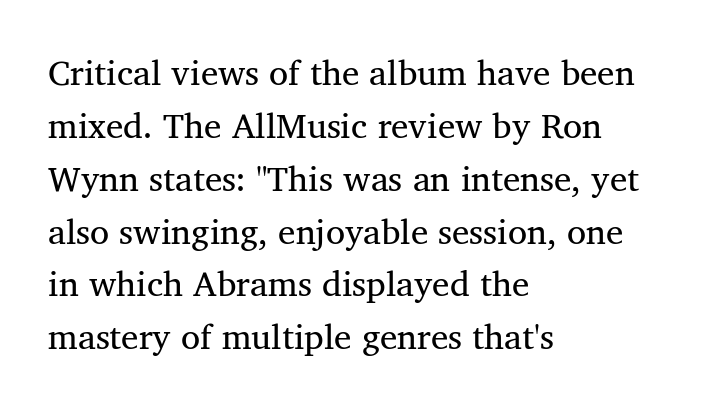
Q: Is the text bold? A: No.
Q: Is the typeface a serif or a sans-serif typeface? A: Serif.
Q: Is the text underlined? A: No.
Q: How is the paragraph aligned? A: Left-aligned.
Q: Is the spacing between letters normal or unusually wide? A: Normal.
Q: Is the spacing between lines tight, normal or loose? A: Normal.
Q: Width (condensed, normal, or wide)? A: Normal.
Q: Stroke contrast? A: Medium.
Q: x-height? A: Medium.
Q: Monospaced? A: No.
